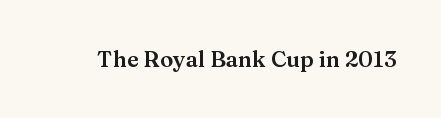
Tall strokes in this sample are plumb rather than angled. Short note: letters normally spaced. Lines of text with bare space underneath.
